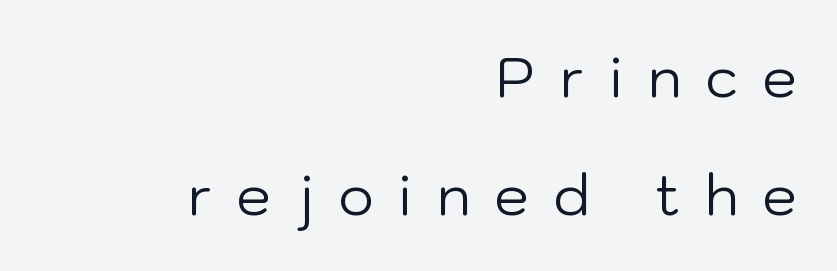
{"serif": "no", "italic": "no", "bold": "no", "weight": "regular", "width": "normal", "stroke_contrast": "low", "x_height": "medium", "monospaced": "no", "underline": "no", "align": "right", "line_spacing": "loose", "line_spacing_ratio": 2.14, "letter_spacing": "wide", "letter_spacing_em": 0.45, "glyph_px": 55}
